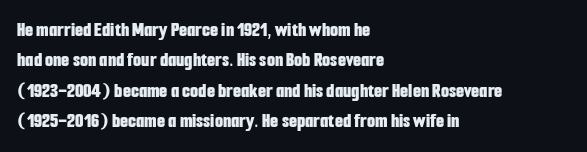
Notice how the stems are strictly vertical — no italics here. These words are printed bold, with thick strokes throughout. Leading: standard. You could call the tracking neutral — neither tight nor loose. The rendering anchors every line to the left-hand side. The words here are not underlined.
